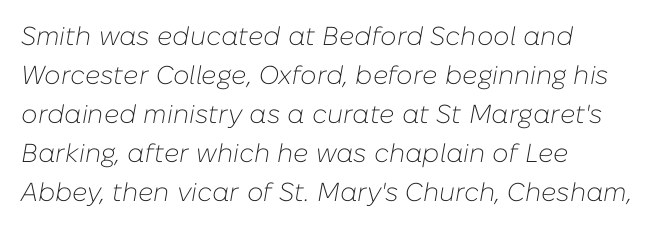
{"italic": "yes", "lean": "right", "slant_degrees": 10, "bold": "no", "underline": "no", "align": "left", "line_spacing": "normal", "line_spacing_ratio": 1.5, "letter_spacing": "normal", "letter_spacing_em": 0.0, "glyph_px": 26}
